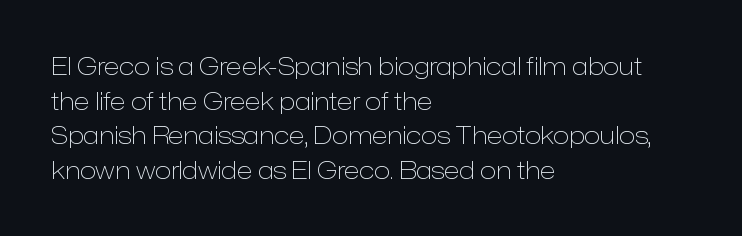
The image shows 24 px text type, upright; set left-aligned, normal line spacing (1.44x), normal letter spacing, not underlined.
